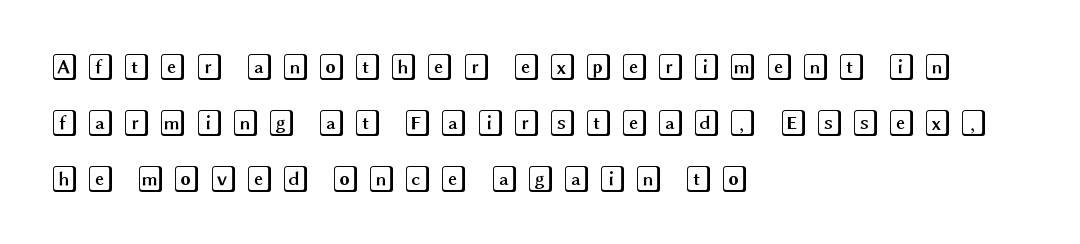
The image shows 26 px text type, upright; set left-aligned, loose line spacing (2.16x), unusually wide letter spacing (+0.29 em), not underlined.
